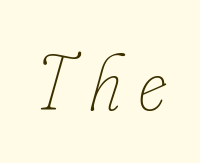
Q: Is the text bold? A: No.
Q: Is the text italic (slanted)? A: Yes, it leans right by about 16 degrees.
Q: Is the text underlined? A: No.
Q: Is the spacing between letters normal or unusually wide? A: Unusually wide.
Q: Width (condensed, normal, or wide)? A: Condensed.
Q: Stroke contrast? A: Low.
Q: x-height? A: Small.
Q: Monospaced? A: No.
